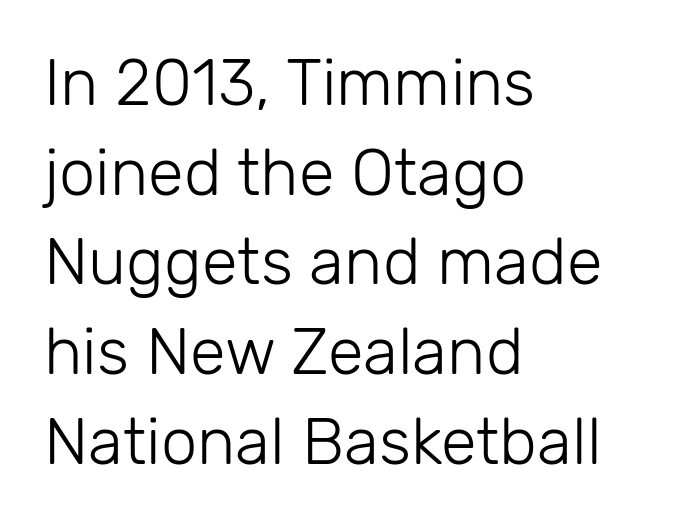
{"serif": "no", "italic": "no", "bold": "no", "weight": "light", "width": "normal", "stroke_contrast": "low", "x_height": "medium", "monospaced": "no", "underline": "no", "align": "left", "line_spacing": "normal", "line_spacing_ratio": 1.38, "letter_spacing": "normal", "letter_spacing_em": 0.0, "glyph_px": 65}
